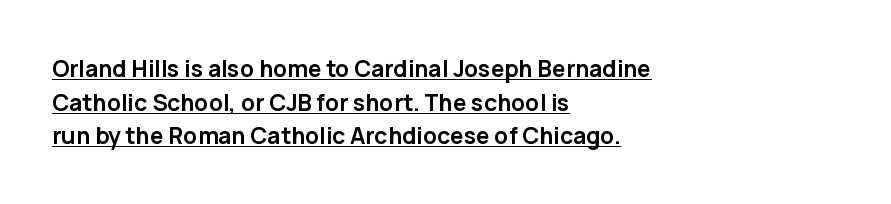
The passage shown has conventional tracking throughout. All the whitespace from short lines collects on the right. This is underlined copy, the kind a proofreader might mark for attention. If you drew a line through each stem, it would be perfectly vertical. These lines sit exactly where default settings would place them.
